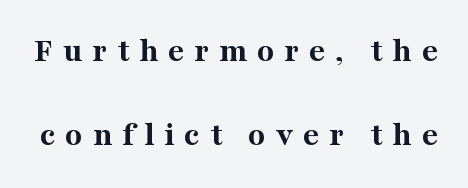
{"serif": "yes", "italic": "no", "bold": "yes", "weight": "bold", "width": "normal", "stroke_contrast": "medium", "x_height": "medium", "monospaced": "no", "underline": "no", "line_spacing": "loose", "line_spacing_ratio": 2.41, "letter_spacing": "wide", "letter_spacing_em": 0.28, "glyph_px": 35}
